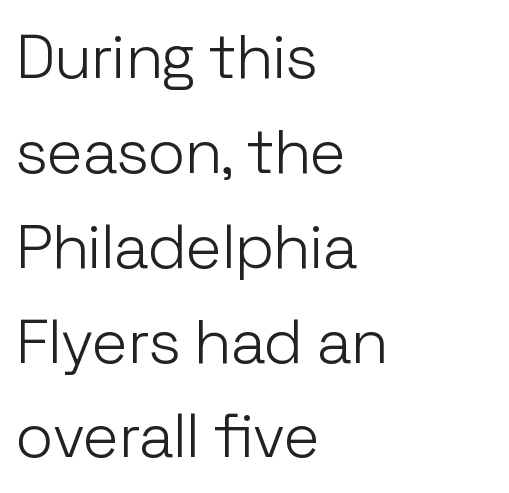
Regarding serifs, this sample does without them. The vertical gap from one line to the next is medium. The specimen reads as upright at a glance. Beneath every word, the page is bare.
